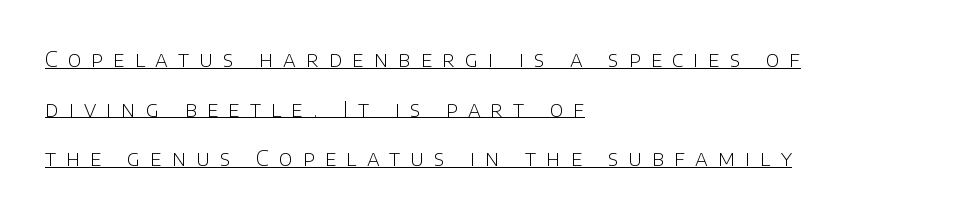
{"italic": "no", "bold": "no", "underline": "yes", "align": "left", "line_spacing": "loose", "line_spacing_ratio": 2.36, "letter_spacing": "wide", "letter_spacing_em": 0.48, "glyph_px": 21}
